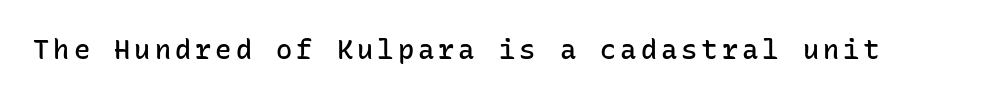
The image shows 27 px text type, upright; set not underlined.
